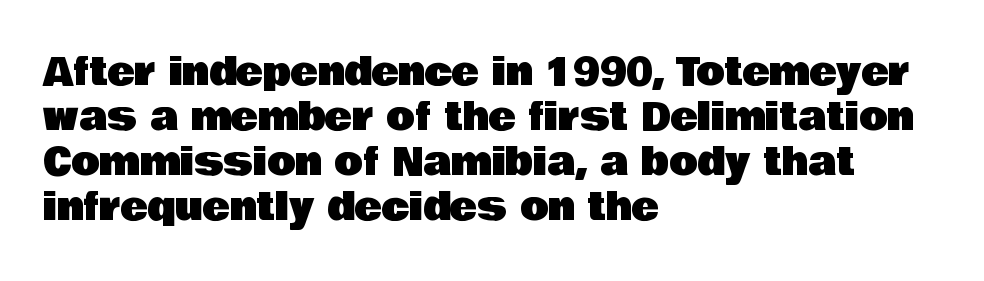
Q: Is the text italic (slanted)? A: No, it is upright.
Q: Is the typeface a serif or a sans-serif typeface? A: Sans-serif.
Q: Is the text underlined? A: No.
Q: How is the paragraph aligned? A: Left-aligned.
Q: Is the spacing between letters normal or unusually wide? A: Normal.
Q: Width (condensed, normal, or wide)? A: Normal.
Q: Stroke contrast? A: Low.
Q: x-height? A: Large.
Q: Monospaced? A: No.
